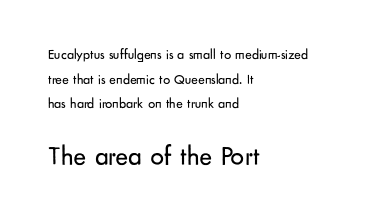
The image shows 27 px text type, upright; set left-aligned, line spacing 1.76x, normal letter spacing, not underlined; the second (bottom) block is 1.93x larger.
